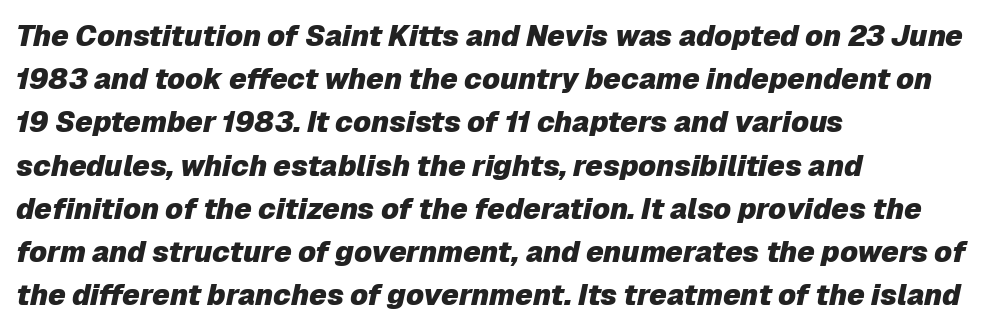
{"italic": "yes", "lean": "right", "slant_degrees": 12, "bold": "yes", "weight": "heavy", "width": "normal", "stroke_contrast": "low", "x_height": "medium", "monospaced": "no", "underline": "no", "align": "left", "line_spacing": "normal", "line_spacing_ratio": 1.49, "letter_spacing": "normal", "letter_spacing_em": 0.0, "glyph_px": 29}
